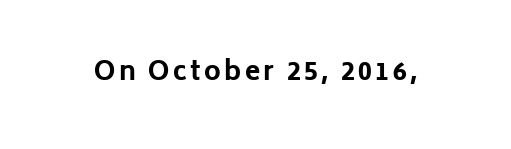
{"italic": "no", "bold": "yes", "underline": "no", "glyph_px": 25}
